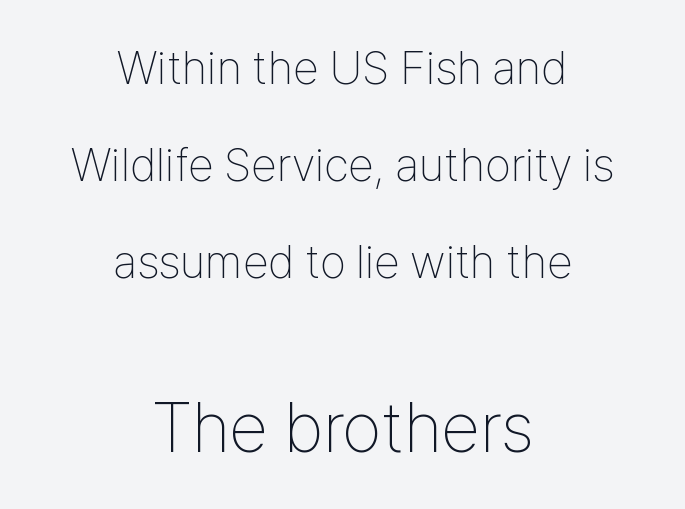
Q: Is the text bold? A: No.
Q: Is the text italic (slanted)? A: No, it is upright.
Q: Is the typeface a serif or a sans-serif typeface? A: Sans-serif.
Q: Is the text underlined? A: No.
Q: How is the paragraph aligned? A: Centered.
Q: Is the spacing between letters normal or unusually wide? A: Normal.
Q: Is the spacing between lines tight, normal or loose? A: Loose.
Q: Which block of text is set in a larger size, the first (top) or the second (bottom)? A: The second (bottom) one.
Q: Width (condensed, normal, or wide)? A: Condensed.
Q: Stroke contrast? A: Low.
Q: x-height? A: Medium.
Q: Monospaced? A: No.
